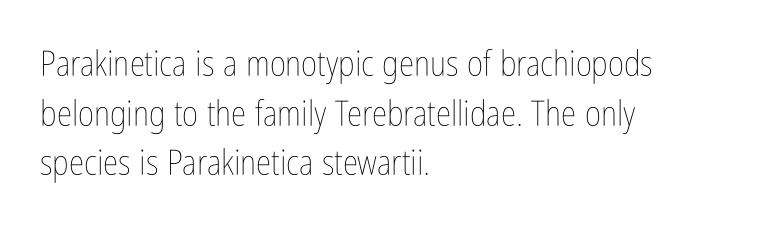
{"italic": "no", "bold": "no", "weight": "thin", "width": "condensed", "stroke_contrast": "low", "x_height": "medium", "monospaced": "no", "underline": "no", "align": "left", "line_spacing": "normal", "line_spacing_ratio": 1.42, "letter_spacing": "normal", "letter_spacing_em": 0.0, "glyph_px": 35}
